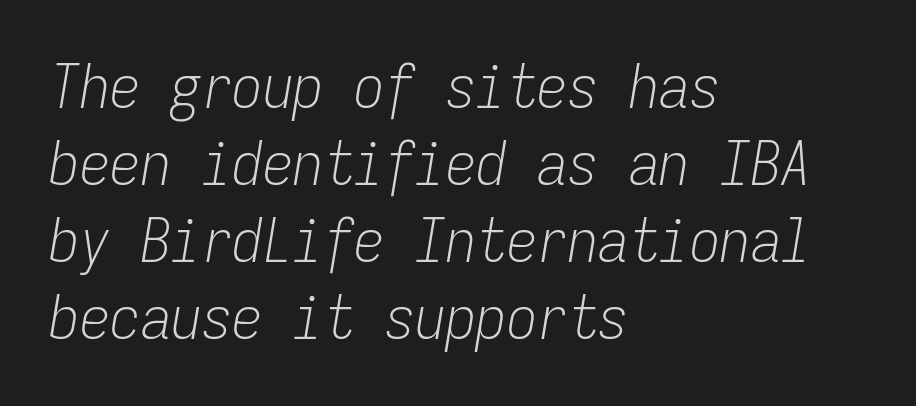
The image shows 61 px light, condensed type, italic (leaning right), monospaced; set left-aligned, normal line spacing (1.26x), normal letter spacing, not underlined; low stroke contrast and a medium x-height.
